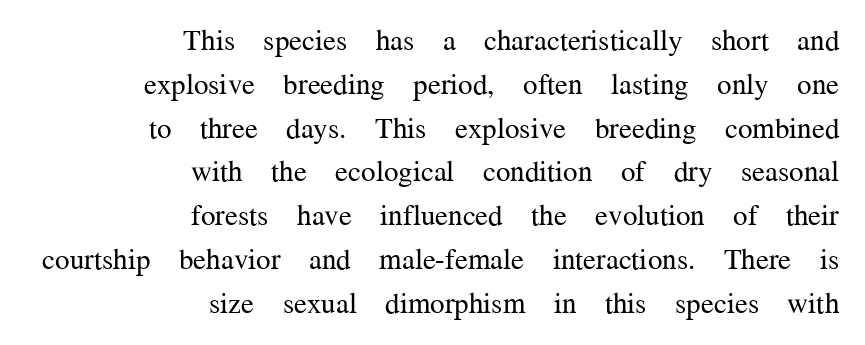
Q: Is the text bold? A: No.
Q: Is the text italic (slanted)? A: No, it is upright.
Q: Is the typeface a serif or a sans-serif typeface? A: Serif.
Q: Is the text underlined? A: No.
Q: How is the paragraph aligned? A: Right-aligned.
Q: Is the spacing between letters normal or unusually wide? A: Normal.
Q: Is the spacing between lines tight, normal or loose? A: Normal.
Q: Width (condensed, normal, or wide)? A: Normal.
Q: Stroke contrast? A: Medium.
Q: x-height? A: Medium.
Q: Monospaced? A: No.
